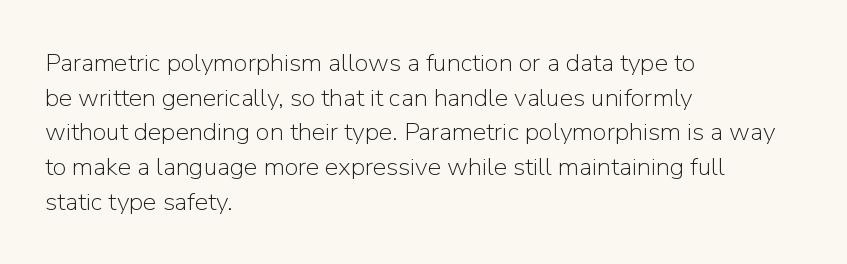
{"italic": "no", "bold": "no", "underline": "no", "align": "left", "line_spacing": "normal", "line_spacing_ratio": 1.39, "letter_spacing": "normal", "letter_spacing_em": 0.0, "glyph_px": 25}
